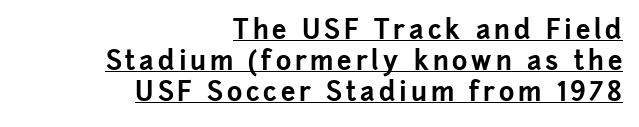
The image shows 26 px bold type, upright; set right-aligned, line spacing 1.2x, underlined.
